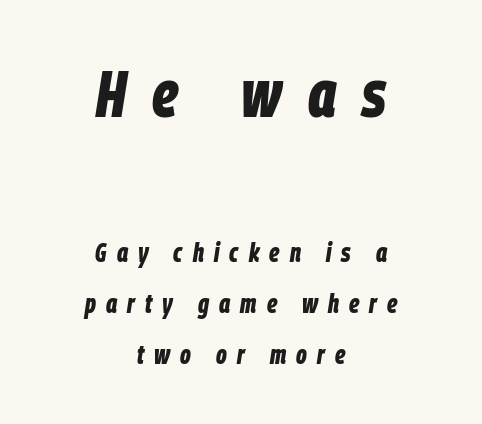
Q: Is the text bold? A: Yes.
Q: Is the text italic (slanted)? A: Yes, it leans right by about 9 degrees.
Q: Is the text underlined? A: No.
Q: How is the paragraph aligned? A: Centered.
Q: Is the spacing between letters normal or unusually wide? A: Unusually wide.
Q: Is the spacing between lines tight, normal or loose? A: Loose.
Q: Which block of text is set in a larger size, the first (top) or the second (bottom)? A: The first (top) one.
Q: Width (condensed, normal, or wide)? A: Condensed.
Q: Stroke contrast? A: Low.
Q: x-height? A: Large.
Q: Monospaced? A: No.
